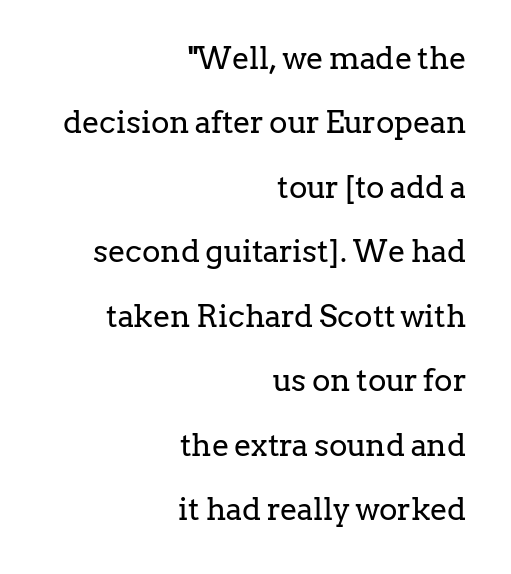
Words appear dense and cohesive because spacing is normal. Posture: vertical. Unbolded letterforms with no extra heft. Proportional: the letters do not fall into vertical columns. The typesetter chose a ragged-left arrangement here. Airy leading.
